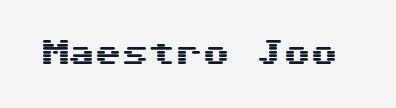
This rendering leaves character spacing at its baseline value. Has an underline been added? It has not. No italicization has been applied; the sample stays upright.
